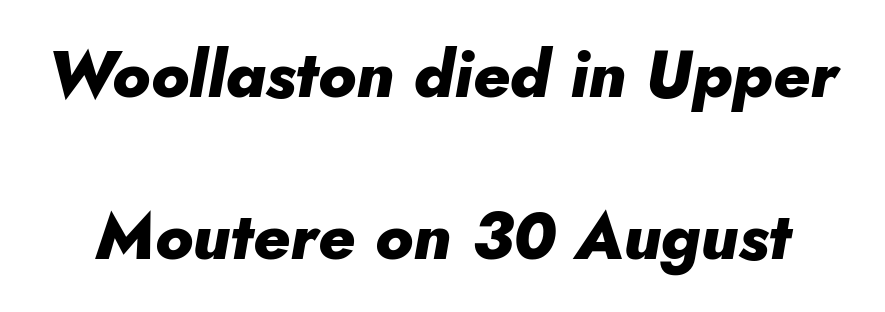
The image shows 66 px heavy type, italic (leaning right); set loose line spacing (2.45x), normal letter spacing, not underlined; low stroke contrast and a small x-height.
